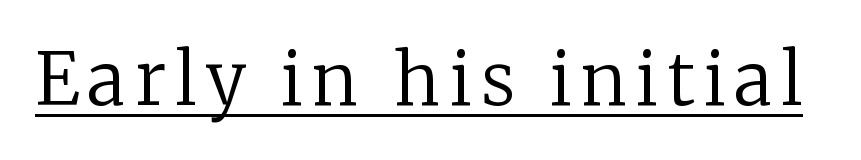
Q: Is the text bold? A: No.
Q: Is the text italic (slanted)? A: No, it is upright.
Q: Is the typeface a serif or a sans-serif typeface? A: Serif.
Q: Is the text underlined? A: Yes.
Q: Width (condensed, normal, or wide)? A: Normal.
Q: Stroke contrast? A: Low.
Q: x-height? A: Medium.
Q: Monospaced? A: No.
